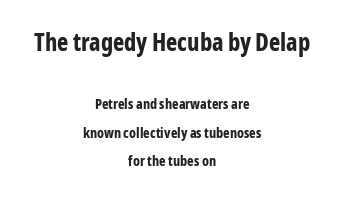
The image shows 24 px bold type, upright; set centered, loose line spacing (2.01x), normal letter spacing, not underlined; the first (top) block is 1.71x larger.
